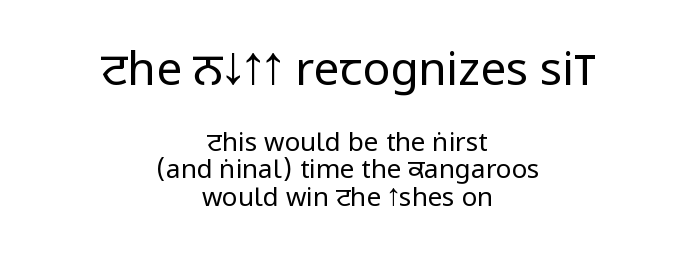
{"serif": "no", "italic": "no", "bold": "no", "weight": "regular", "width": "condensed", "stroke_contrast": "low", "x_height": "large", "monospaced": "no", "underline": "no", "align": "center", "line_spacing": "tight", "line_spacing_ratio": 1.05, "letter_spacing": "normal", "letter_spacing_em": 0.0, "larger_block": "first", "size_ratio": 1.77, "glyph_px": 46}
